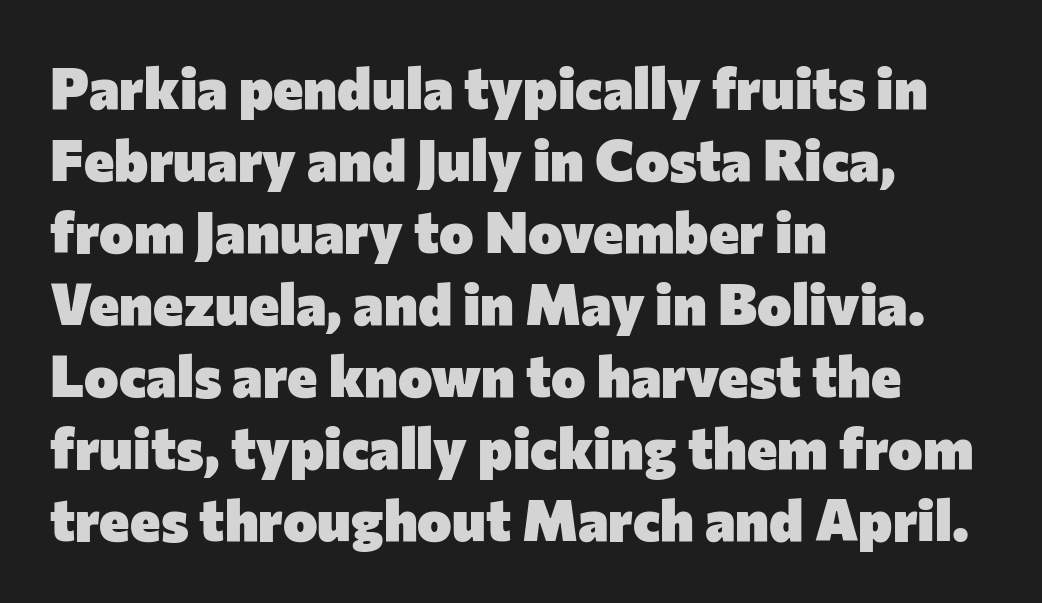
These lines are composed in type without serifs. Nope, not italic — everything's standing straight. The letterforms sit shoulder to shoulder at normal distance. Which margin do the lines hug? The left one — the right edge is uneven. The zone under the glyphs is completely vacant.
